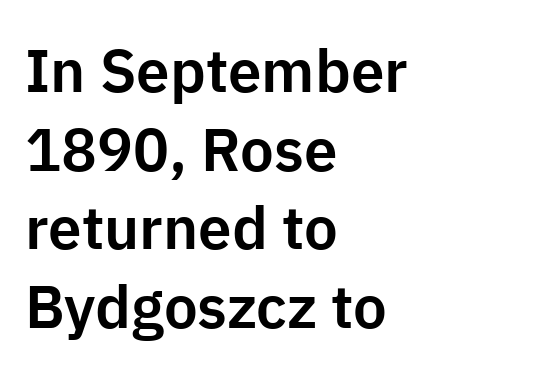
{"serif": "no", "italic": "no", "width": "normal", "stroke_contrast": "low", "x_height": "medium", "monospaced": "no", "underline": "no", "align": "left", "line_spacing": "normal", "line_spacing_ratio": 1.31, "letter_spacing": "normal", "letter_spacing_em": 0.0, "glyph_px": 60}
